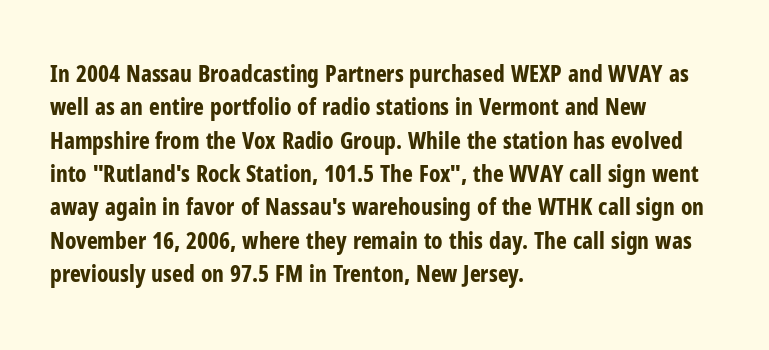
The image shows 23 px bold type, upright; set left-aligned, normal line spacing (1.45x), normal letter spacing, not underlined.
